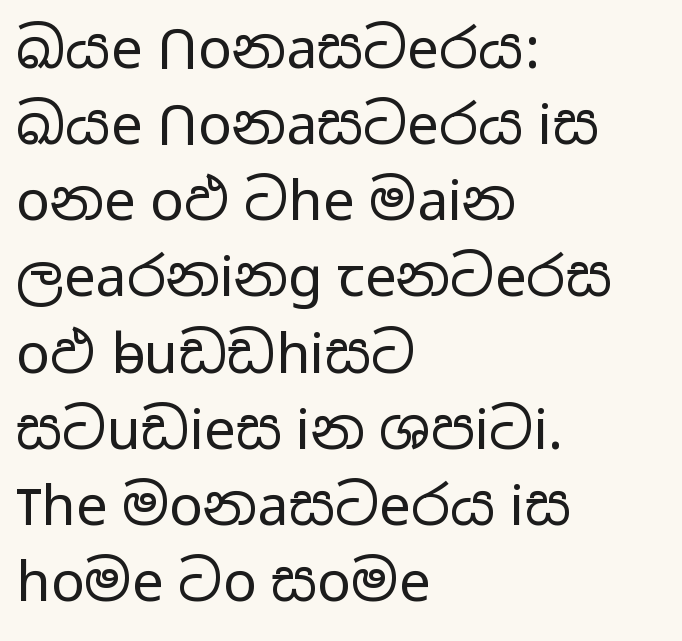
The image shows 56 px regular-weight, wide sans-serif type, upright; set left-aligned, normal line spacing (1.36x), normal letter spacing, not underlined; low stroke contrast and a medium x-height.
